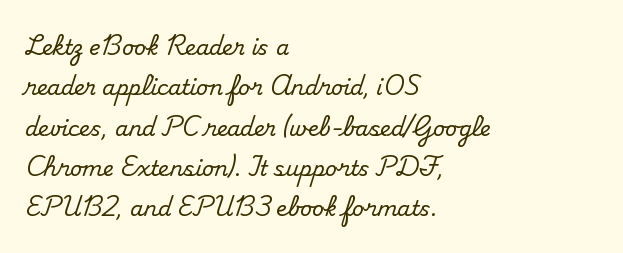
The image shows 21 px text type; set left-aligned, loose line spacing (1.92x), normal letter spacing, not underlined.
